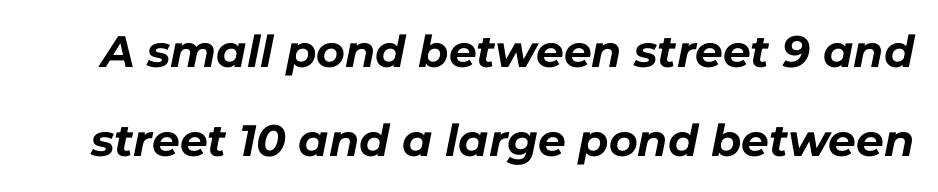
The image shows 44 px bold type, italic (leaning right); set loose line spacing (2.02x), normal letter spacing, not underlined; low stroke contrast and a medium x-height.
